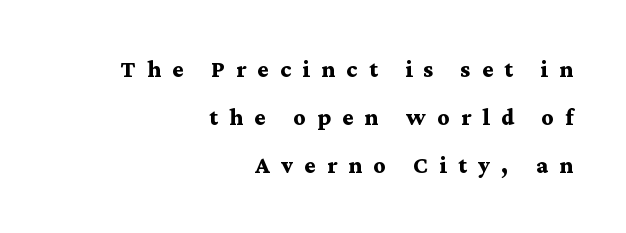
Q: Is the text bold? A: Yes.
Q: Is the text italic (slanted)? A: No, it is upright.
Q: Is the text underlined? A: No.
Q: How is the paragraph aligned? A: Right-aligned.
Q: Is the spacing between letters normal or unusually wide? A: Unusually wide.
Q: Is the spacing between lines tight, normal or loose? A: Loose.
